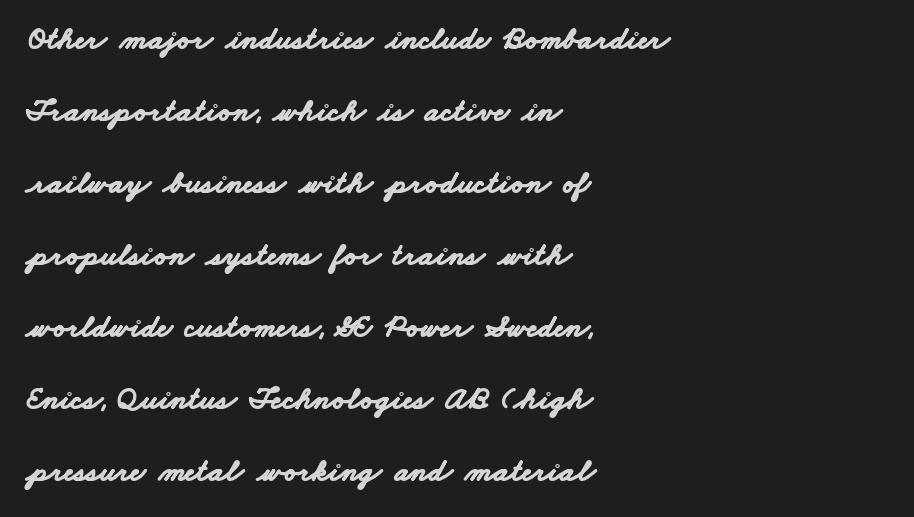
The image shows 32 px bold, wide sans-serif type; set left-aligned, loose line spacing (2.25x), normal letter spacing, not underlined; low stroke contrast and a small x-height.
